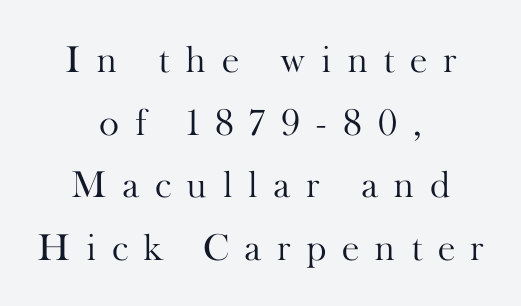
Q: Is the text bold? A: No.
Q: Is the text italic (slanted)? A: No, it is upright.
Q: Is the typeface a serif or a sans-serif typeface? A: Serif.
Q: Is the text underlined? A: No.
Q: How is the paragraph aligned? A: Centered.
Q: Is the spacing between letters normal or unusually wide? A: Unusually wide.
Q: Is the spacing between lines tight, normal or loose? A: Normal.
Q: Width (condensed, normal, or wide)? A: Normal.
Q: Stroke contrast? A: High.
Q: x-height? A: Small.
Q: Monospaced? A: No.
